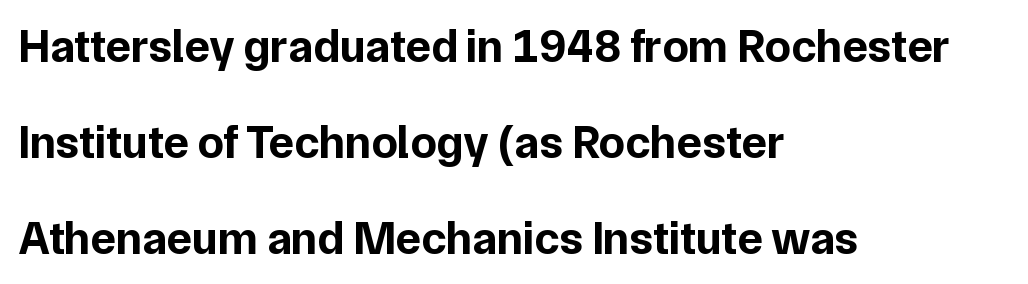
{"serif": "no", "italic": "no", "bold": "yes", "weight": "bold", "width": "normal", "stroke_contrast": "low", "x_height": "medium", "monospaced": "no", "underline": "no", "align": "left", "line_spacing": "loose", "line_spacing_ratio": 2.04, "letter_spacing": "normal", "letter_spacing_em": 0.0, "glyph_px": 47}
